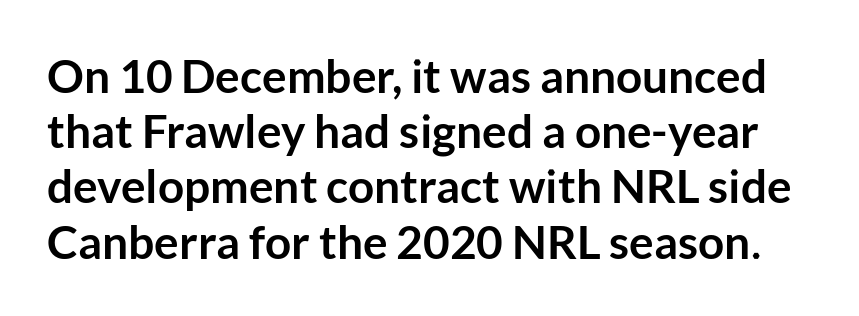
Q: Is the text bold? A: Yes.
Q: Is the text italic (slanted)? A: No, it is upright.
Q: Is the typeface a serif or a sans-serif typeface? A: Sans-serif.
Q: Is the text underlined? A: No.
Q: Is the spacing between letters normal or unusually wide? A: Normal.
Q: Width (condensed, normal, or wide)? A: Normal.
Q: Stroke contrast? A: Low.
Q: x-height? A: Medium.
Q: Monospaced? A: No.
